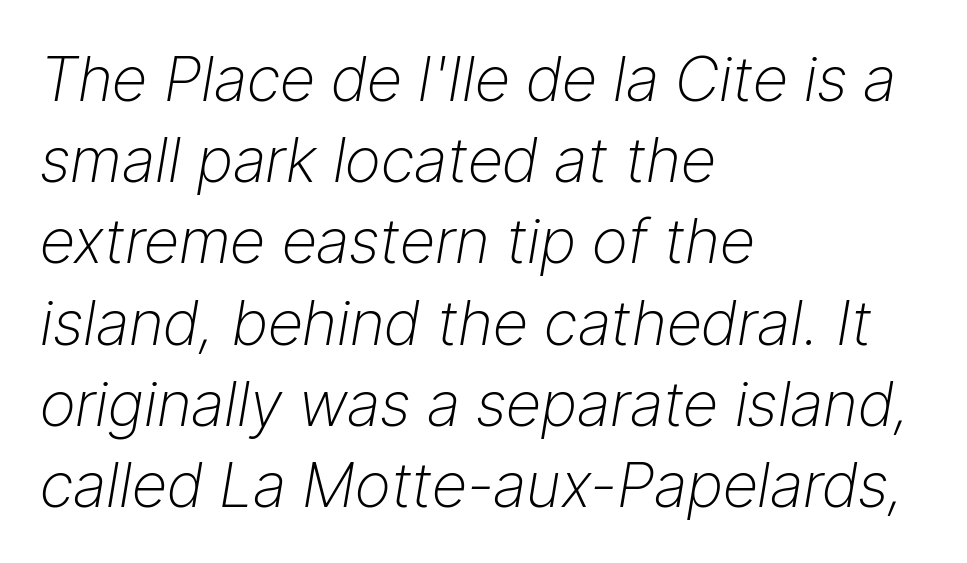
{"italic": "yes", "lean": "right", "slant_degrees": 9, "bold": "no", "weight": "light", "width": "normal", "stroke_contrast": "low", "x_height": "medium", "monospaced": "no", "underline": "no", "align": "left", "line_spacing": "normal", "line_spacing_ratio": 1.31, "letter_spacing": "normal", "letter_spacing_em": 0.0, "glyph_px": 62}
